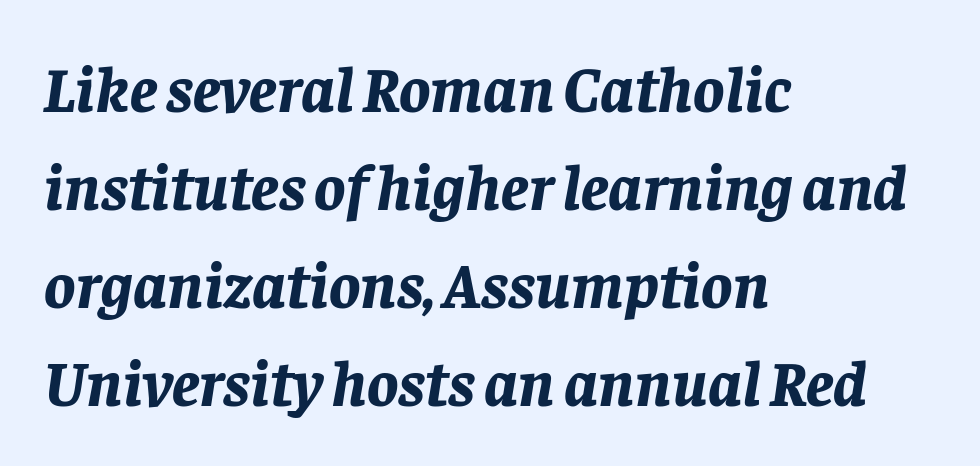
Q: Is the text bold? A: Yes.
Q: Is the text italic (slanted)? A: Yes, it leans right by about 8 degrees.
Q: Is the text underlined? A: No.
Q: How is the paragraph aligned? A: Left-aligned.
Q: Is the spacing between letters normal or unusually wide? A: Normal.
Q: Is the spacing between lines tight, normal or loose? A: Normal.
Q: Width (condensed, normal, or wide)? A: Normal.
Q: Stroke contrast? A: Low.
Q: x-height? A: Large.
Q: Monospaced? A: No.
